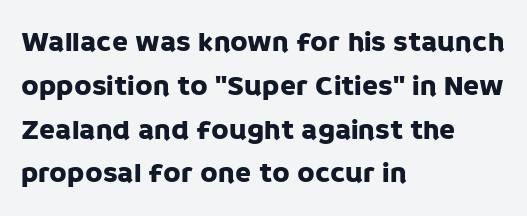
The image shows 29 px sans-serif type, upright; set left-aligned, normal line spacing (1.51x), normal letter spacing, not underlined; low stroke contrast and a large x-height.
